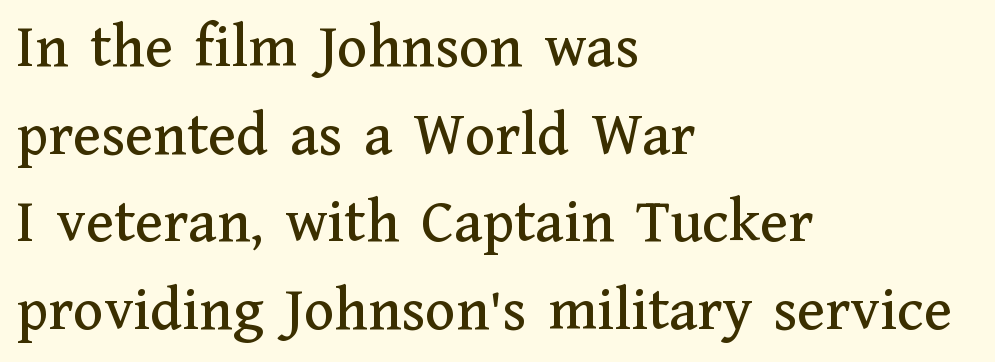
Q: Is the text italic (slanted)? A: No, it is upright.
Q: Is the typeface a serif or a sans-serif typeface? A: Serif.
Q: Is the text underlined? A: No.
Q: How is the paragraph aligned? A: Left-aligned.
Q: Is the spacing between letters normal or unusually wide? A: Normal.
Q: Is the spacing between lines tight, normal or loose? A: Normal.
Q: Width (condensed, normal, or wide)? A: Normal.
Q: Stroke contrast? A: Medium.
Q: x-height? A: Medium.
Q: Monospaced? A: No.
